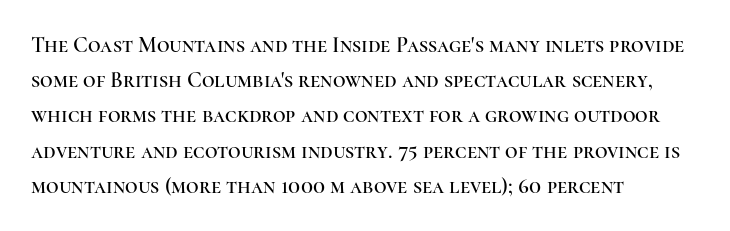
{"italic": "no", "underline": "no", "align": "left", "line_spacing": "normal", "line_spacing_ratio": 1.6, "letter_spacing": "normal", "letter_spacing_em": 0.0, "glyph_px": 22}
